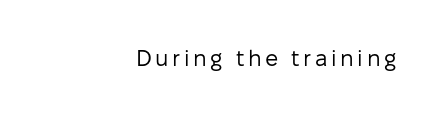
Q: Is the text bold? A: No.
Q: Is the text italic (slanted)? A: No, it is upright.
Q: Is the text underlined? A: No.
Q: How is the paragraph aligned? A: Right-aligned.
